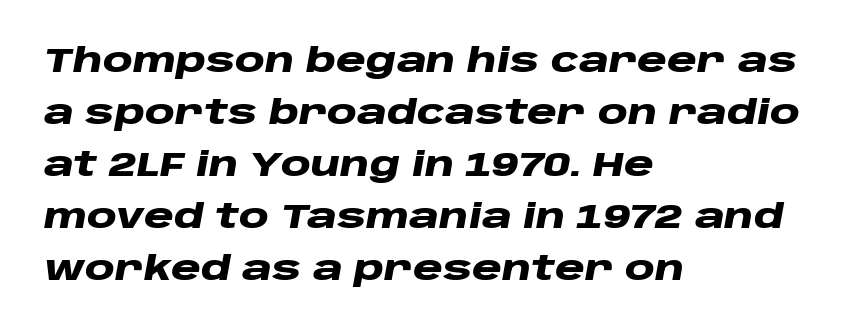
The image shows 34 px heavy, wide type, italic (leaning right); set left-aligned, normal line spacing (1.53x), normal letter spacing, not underlined; low stroke contrast and a large x-height.
